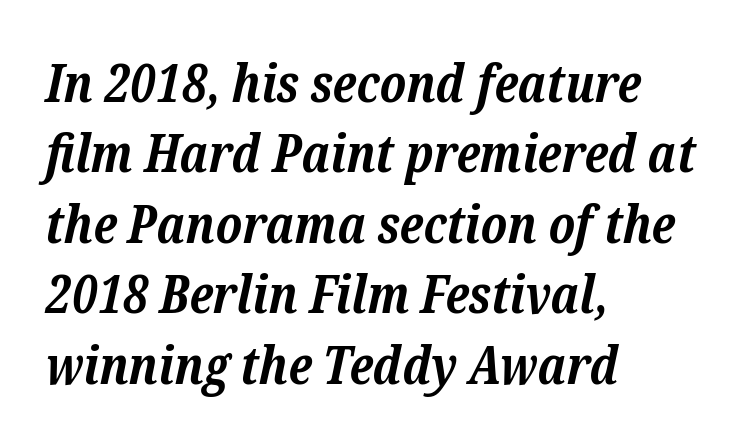
The image shows 53 px bold serif type, italic (leaning right); set left-aligned, normal line spacing (1.33x), normal letter spacing, not underlined; low stroke contrast and a medium x-height.
